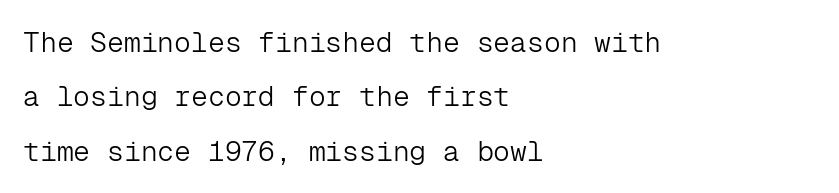
{"serif": "no", "italic": "no", "bold": "no", "weight": "light", "width": "normal", "stroke_contrast": "low", "x_height": "medium", "monospaced": "yes", "underline": "no", "align": "left", "line_spacing": "loose", "line_spacing_ratio": 1.94, "letter_spacing": "normal", "letter_spacing_em": 0.0, "glyph_px": 28}
